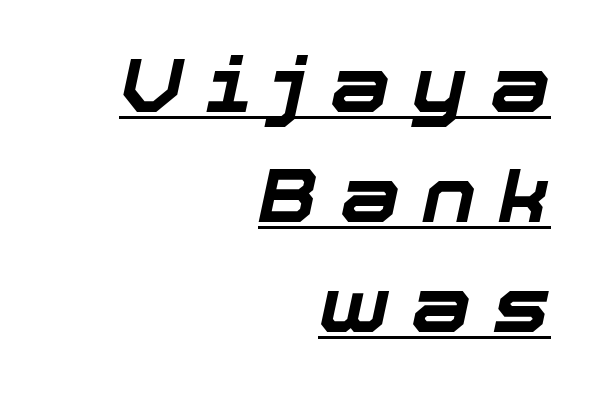
Q: Is the text bold? A: Yes.
Q: Is the text italic (slanted)? A: Yes, it leans right by about 12 degrees.
Q: Is the text underlined? A: Yes.
Q: How is the paragraph aligned? A: Right-aligned.
Q: Is the spacing between letters normal or unusually wide? A: Unusually wide.
Q: Is the spacing between lines tight, normal or loose? A: Normal.
Q: Width (condensed, normal, or wide)? A: Normal.
Q: Stroke contrast? A: Low.
Q: x-height? A: Medium.
Q: Monospaced? A: No.
